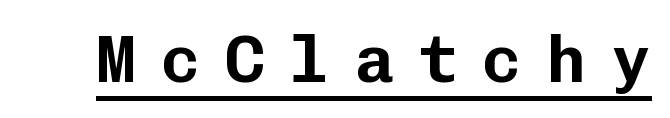
{"serif": "no", "italic": "no", "width": "normal", "stroke_contrast": "low", "x_height": "medium", "monospaced": "yes", "underline": "yes", "letter_spacing": "wide", "letter_spacing_em": 0.36, "glyph_px": 67}
